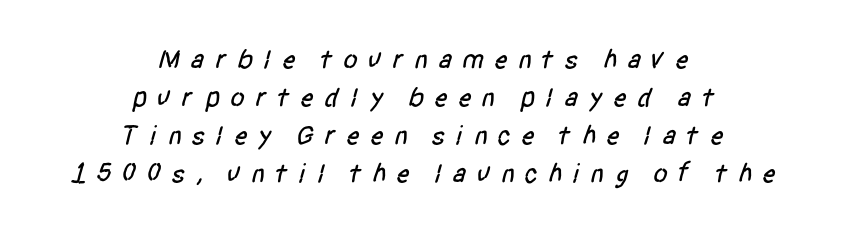
The image shows 27 px text type; set centered, normal line spacing (1.41x), unusually wide letter spacing (+0.35 em), not underlined.
